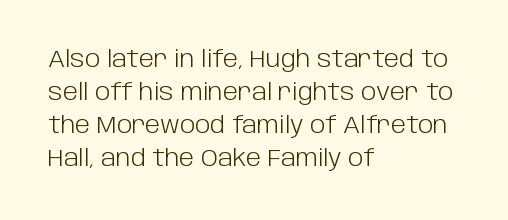
{"italic": "no", "bold": "no", "underline": "no", "align": "left", "line_spacing": "normal", "line_spacing_ratio": 1.43, "letter_spacing": "normal", "letter_spacing_em": 0.0, "glyph_px": 23}
